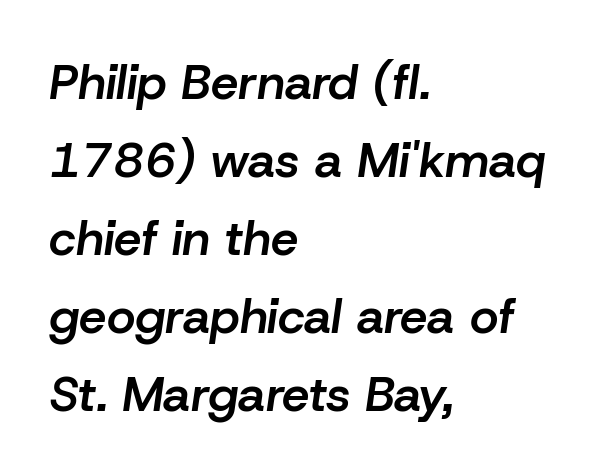
Q: Is the text bold? A: Semi-bold.
Q: Is the text italic (slanted)? A: Yes, it leans right by about 8 degrees.
Q: Is the text underlined? A: No.
Q: How is the paragraph aligned? A: Left-aligned.
Q: Is the spacing between letters normal or unusually wide? A: Normal.
Q: Is the spacing between lines tight, normal or loose? A: Normal.
Q: Width (condensed, normal, or wide)? A: Normal.
Q: Stroke contrast? A: Low.
Q: x-height? A: Medium.
Q: Monospaced? A: No.
